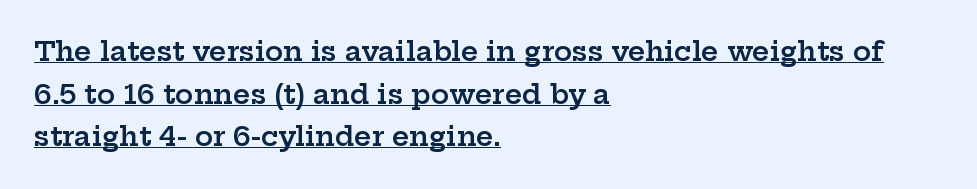
Q: Is the text bold? A: Semi-bold.
Q: Is the text italic (slanted)? A: No, it is upright.
Q: Is the text underlined? A: Yes.
Q: How is the paragraph aligned? A: Left-aligned.
Q: Is the spacing between letters normal or unusually wide? A: Normal.
Q: Is the spacing between lines tight, normal or loose? A: Normal.
